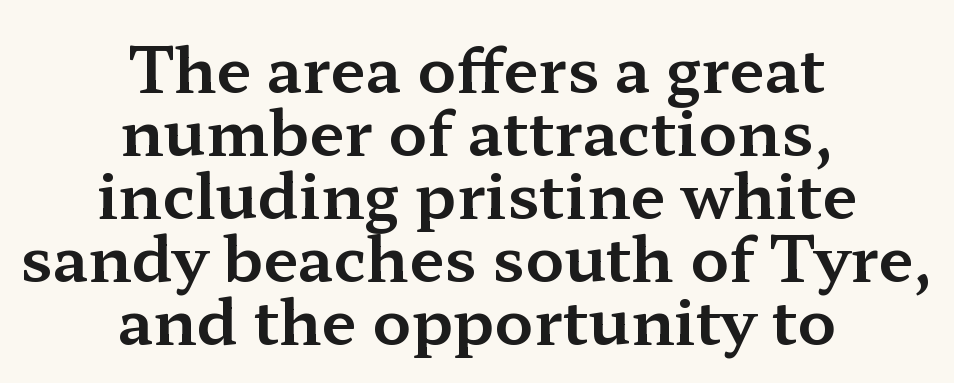
The image shows 63 px wide serif type, upright; set centered, tight line spacing (1.0x), normal letter spacing, not underlined; medium stroke contrast and a medium x-height.
